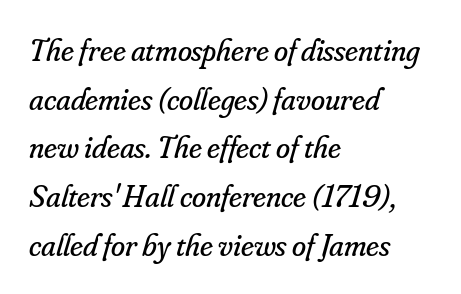
The image shows 32 px regular-weight serif type, italic (leaning right); set left-aligned, normal line spacing (1.52x), normal letter spacing, not underlined; low stroke contrast and a small x-height.
